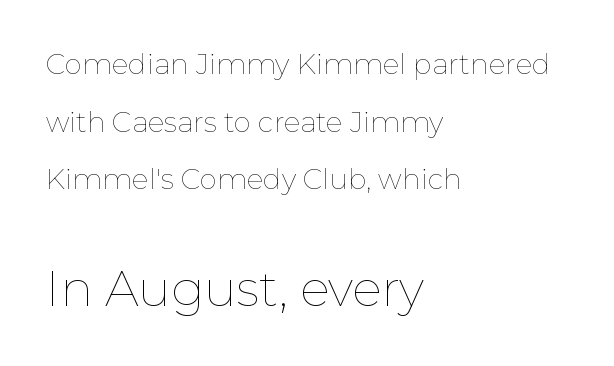
The image shows 49 px thin type, upright; set left-aligned, loose line spacing (2.06x), normal letter spacing, not underlined; the second (bottom) block is 1.75x larger; low stroke contrast and a medium x-height.
